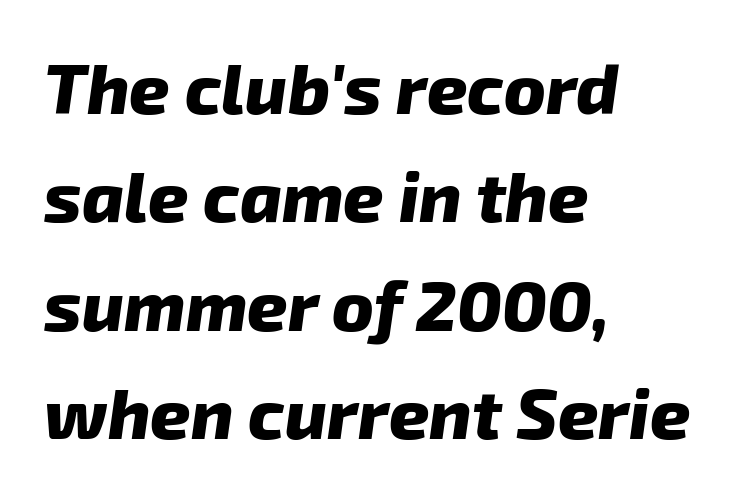
Q: Is the text bold? A: Yes.
Q: Is the text italic (slanted)? A: Yes, it leans right by about 8 degrees.
Q: Is the text underlined? A: No.
Q: How is the paragraph aligned? A: Left-aligned.
Q: Is the spacing between letters normal or unusually wide? A: Normal.
Q: Is the spacing between lines tight, normal or loose? A: Normal.
Q: Width (condensed, normal, or wide)? A: Normal.
Q: Stroke contrast? A: Low.
Q: x-height? A: Medium.
Q: Monospaced? A: No.
